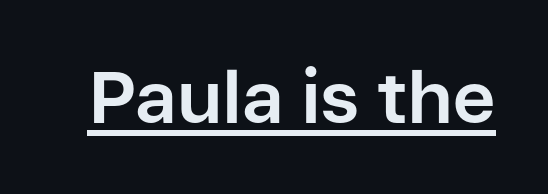
Q: Is the text bold? A: Yes.
Q: Is the text italic (slanted)? A: No, it is upright.
Q: Is the typeface a serif or a sans-serif typeface? A: Sans-serif.
Q: Is the text underlined? A: Yes.
Q: Is the spacing between letters normal or unusually wide? A: Normal.
Q: Width (condensed, normal, or wide)? A: Normal.
Q: Stroke contrast? A: Low.
Q: x-height? A: Medium.
Q: Monospaced? A: No.
